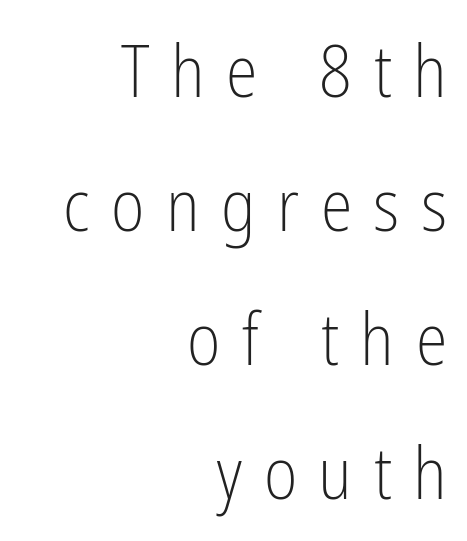
The letterforms sit at book weight or below. Type without underlining. In CSS terms this would be text-align: right. In terms of letterform style, serifs are entirely absent. Think of a printed novel: that variable character pitch is what you see here. Tracking value appears strongly positive — letters spread wide.
